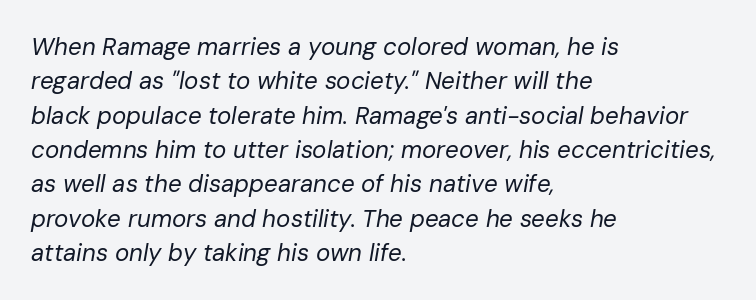
The designer left line spacing at the default. Would a proofreader flag this as italicized? Yes. Lines of text with bare space underneath. The passage shown is not bold in any degree. These lines stack with their left ends in a neat column.
